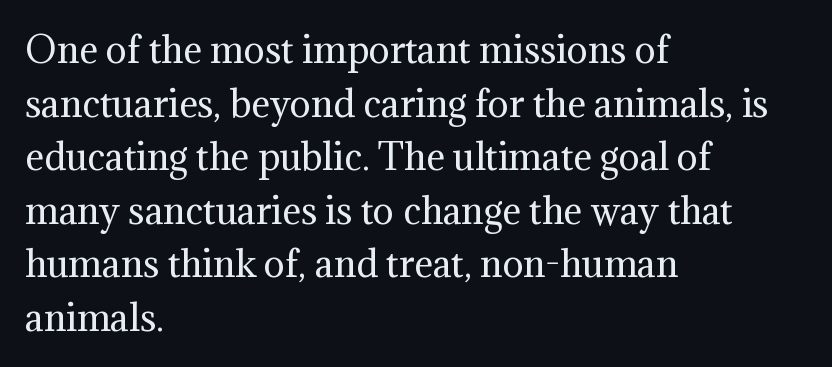
The image shows 35 px regular-weight serif type, upright; set left-aligned, normal line spacing (1.53x), normal letter spacing, not underlined; medium stroke contrast and a medium x-height.
